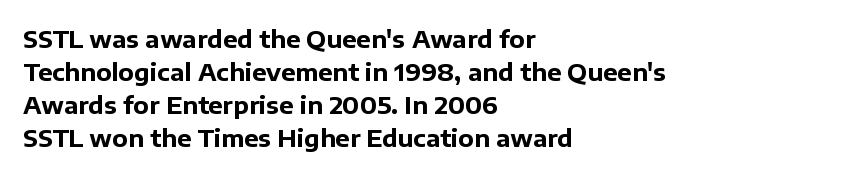
Q: Is the text bold? A: Yes.
Q: Is the text italic (slanted)? A: No, it is upright.
Q: Is the text underlined? A: No.
Q: How is the paragraph aligned? A: Left-aligned.
Q: Is the spacing between letters normal or unusually wide? A: Normal.
Q: Is the spacing between lines tight, normal or loose? A: Normal.
